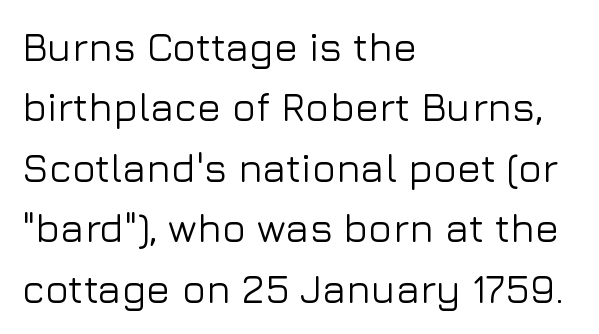
{"serif": "no", "italic": "no", "width": "normal", "stroke_contrast": "low", "x_height": "medium", "monospaced": "no", "underline": "no", "align": "left", "line_spacing": "normal", "line_spacing_ratio": 1.51, "letter_spacing": "normal", "letter_spacing_em": 0.0, "glyph_px": 40}
